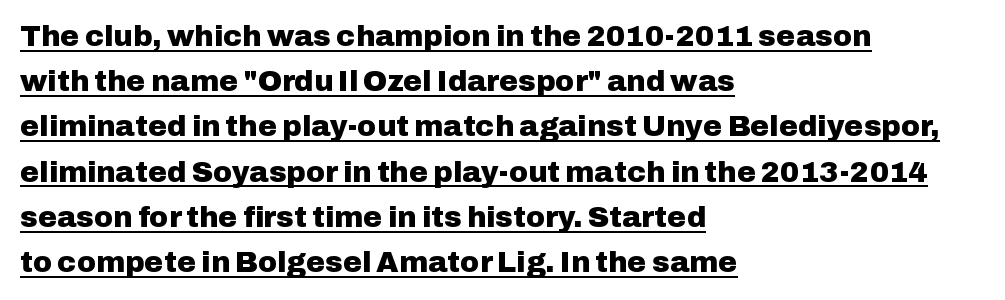
These lines carry a lot of weight — the face is fully bold. Emphasis is given by a line drawn under the lettering. The letters stand straight up with perfectly vertical stems. Is there much room between lines? A standard amount, neither cramped nor airy.
